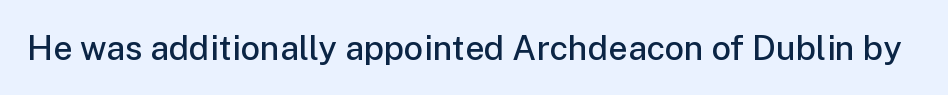
{"serif": "no", "italic": "no", "bold": "semi", "weight": "semibold", "width": "normal", "stroke_contrast": "low", "x_height": "medium", "monospaced": "no", "underline": "no", "letter_spacing": "normal", "letter_spacing_em": 0.0, "glyph_px": 34}
